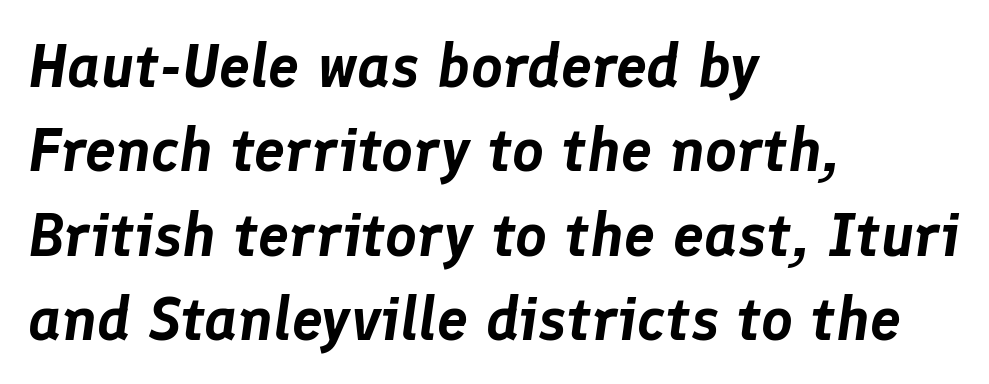
Posture: slanted. The rendering uses natural spacing where letterforms have individual widths. Short note: letters normally spaced. A clean baseline with only descenders dipping below it. Regular leading. Compared with a centered layout, this one pins lines to the left instead.
